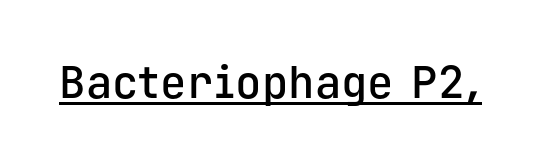
The image shows 44 px semibold sans-serif type, upright, monospaced; set normal letter spacing, underlined; low stroke contrast and a medium x-height.
